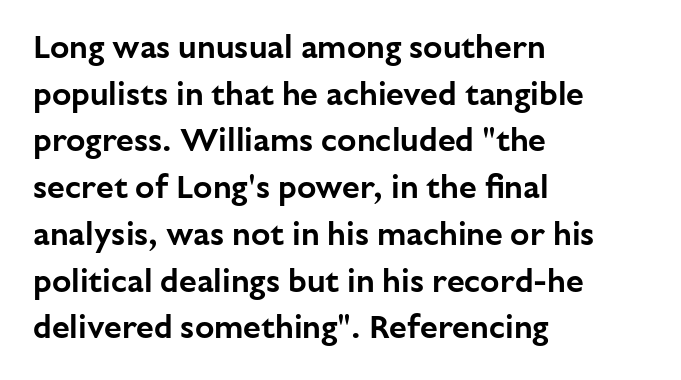
Whoever set this chose a conventional vertical rhythm. The rendering anchors every line to the left-hand side. A typesetter would label this face a sans. A typesetter would call this proportional, since set widths differ per character. You can tell it's not italic because the verticals are truly vertical. Plain, unruled lines of type.
